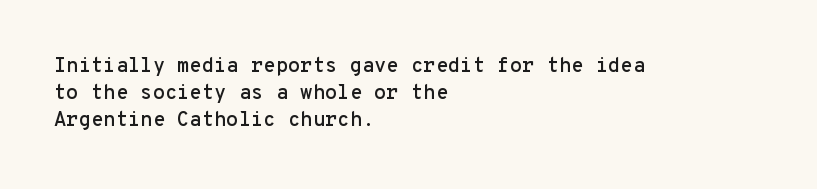
Teacher's note: observe the even left margin — that is flush-left alignment. Letter spacing: default. Every stem runs plumb, perpendicular to the baseline. The baseline area is clear. One glance says typical: line gaps are just what's usual.
